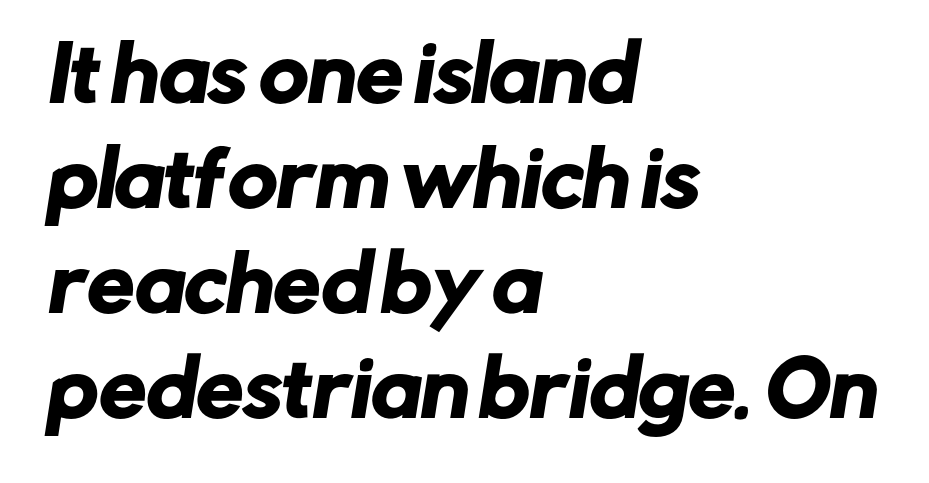
Q: Is the typeface a serif or a sans-serif typeface? A: Sans-serif.
Q: Is the text underlined? A: No.
Q: How is the paragraph aligned? A: Left-aligned.
Q: Is the spacing between letters normal or unusually wide? A: Normal.
Q: Is the spacing between lines tight, normal or loose? A: Normal.
Q: Width (condensed, normal, or wide)? A: Normal.
Q: Stroke contrast? A: Low.
Q: x-height? A: Medium.
Q: Monospaced? A: No.
